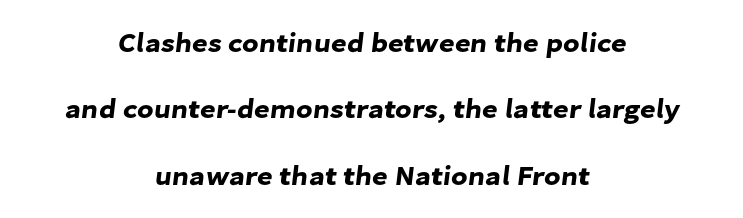
The image shows 27 px text type; set centered, loose line spacing (2.46x), normal letter spacing, not underlined.
